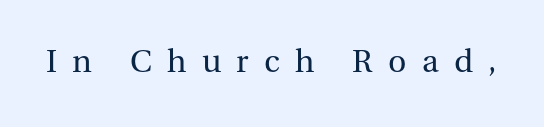
Q: Is the text bold? A: No.
Q: Is the text italic (slanted)? A: No, it is upright.
Q: Is the typeface a serif or a sans-serif typeface? A: Serif.
Q: Is the text underlined? A: No.
Q: Is the spacing between letters normal or unusually wide? A: Unusually wide.
Q: Width (condensed, normal, or wide)? A: Normal.
Q: Stroke contrast? A: Medium.
Q: x-height? A: Medium.
Q: Monospaced? A: No.
